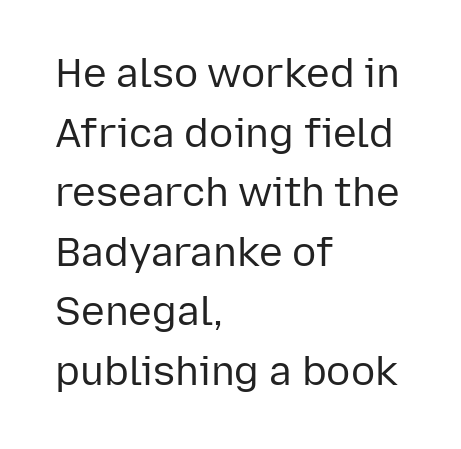
{"serif": "no", "italic": "no", "bold": "no", "weight": "regular", "width": "normal", "stroke_contrast": "low", "x_height": "medium", "monospaced": "no", "underline": "no", "align": "left", "line_spacing": "normal", "line_spacing_ratio": 1.49, "letter_spacing": "normal", "letter_spacing_em": 0.0, "glyph_px": 40}
